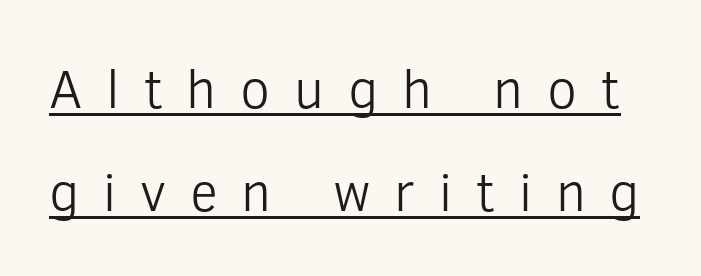
{"serif": "no", "italic": "no", "bold": "no", "weight": "light", "width": "normal", "stroke_contrast": "low", "x_height": "medium", "monospaced": "no", "underline": "yes", "line_spacing": "loose", "line_spacing_ratio": 1.91, "letter_spacing": "wide", "letter_spacing_em": 0.44, "glyph_px": 54}
